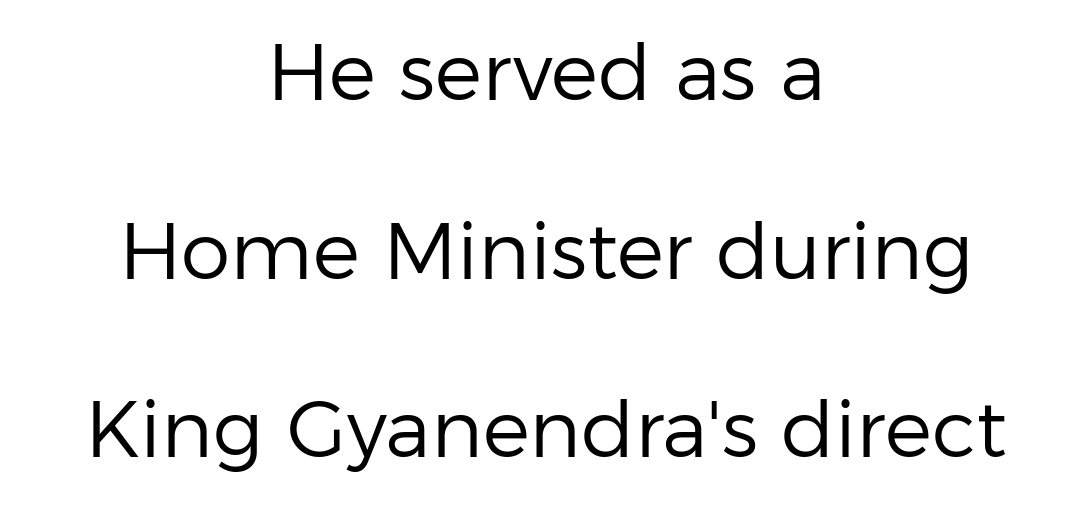
The image shows 79 px regular-weight sans-serif type, upright; set centered, loose line spacing (2.26x), normal letter spacing, not underlined; low stroke contrast and a medium x-height.
